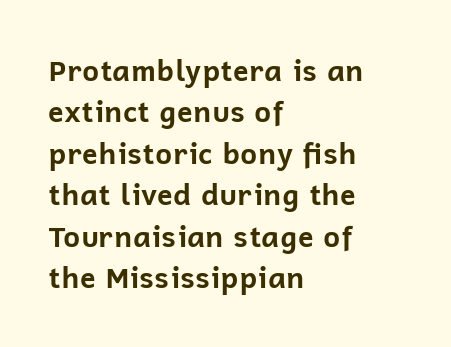
{"serif": "no", "italic": "no", "bold": "yes", "weight": "bold", "width": "normal", "stroke_contrast": "low", "x_height": "medium", "monospaced": "no", "underline": "no", "align": "left", "line_spacing": "normal", "line_spacing_ratio": 1.43, "letter_spacing": "normal", "letter_spacing_em": 0.0, "glyph_px": 29}
